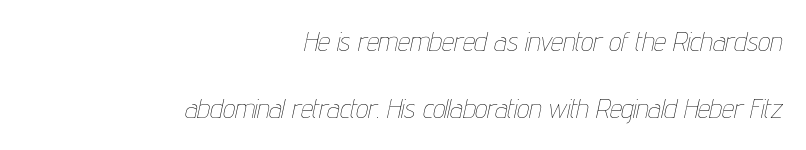
Q: Is the text bold? A: No.
Q: Is the text italic (slanted)? A: Yes, it leans right by about 12 degrees.
Q: Is the text underlined? A: No.
Q: How is the paragraph aligned? A: Right-aligned.
Q: Is the spacing between letters normal or unusually wide? A: Normal.
Q: Is the spacing between lines tight, normal or loose? A: Loose.
